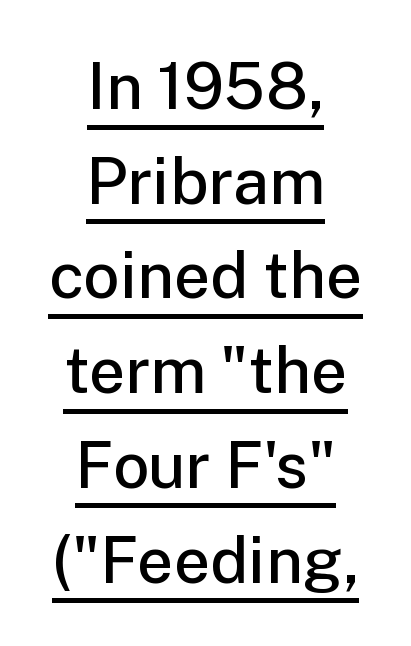
The sample has been set in demibold, a notch under bold. Here the designer chose a conventional face with non-uniform glyph widths. This sample uses plain, unmodified letter spacing. Posture: vertical.
